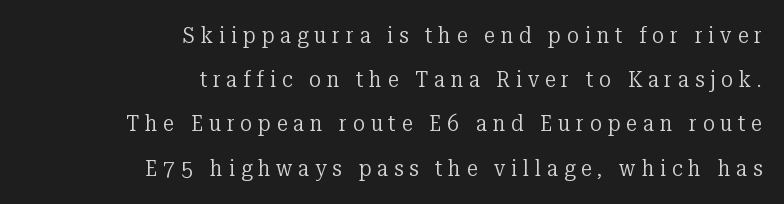
{"italic": "no", "bold": "no", "underline": "no", "align": "right", "line_spacing": "loose", "line_spacing_ratio": 2.01, "letter_spacing": "wide", "letter_spacing_em": 0.27, "glyph_px": 22}
